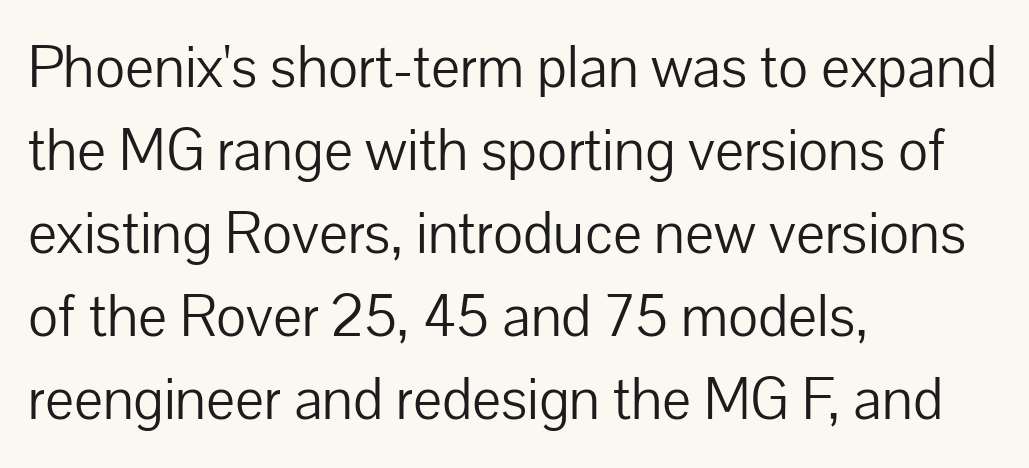
A typesetter would mark this as roman, not italic. Notice how descenders clear the ascenders below comfortably — that's standard leading. The rendering shows plain stroke endings on the letterforms — a sans-serif design. Glyph-to-glyph distance matches everyday printed text.
